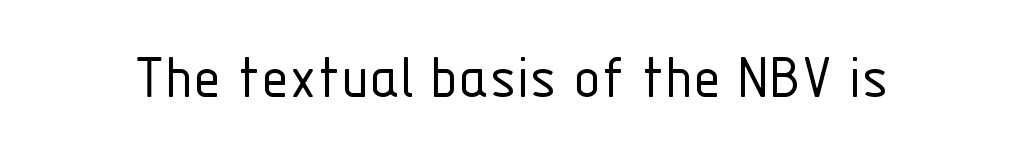
The image shows 64 px light, condensed sans-serif type, upright; set normal letter spacing, not underlined; low stroke contrast and a medium x-height.
